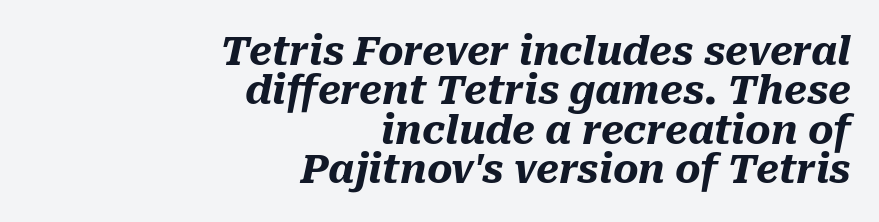
Q: Is the text bold? A: Yes.
Q: Is the text italic (slanted)? A: Yes, it leans right by about 10 degrees.
Q: Is the text underlined? A: No.
Q: How is the paragraph aligned? A: Right-aligned.
Q: Is the spacing between letters normal or unusually wide? A: Normal.
Q: Is the spacing between lines tight, normal or loose? A: Tight.
Q: Width (condensed, normal, or wide)? A: Normal.
Q: Stroke contrast? A: Medium.
Q: x-height? A: Medium.
Q: Monospaced? A: No.
